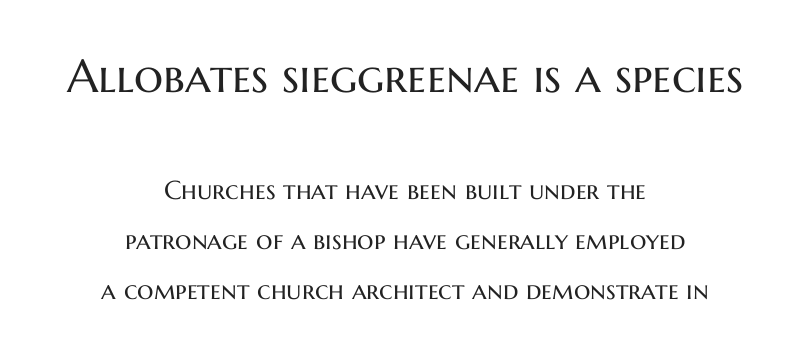
{"serif": "no", "italic": "no", "bold": "no", "weight": "regular", "width": "normal", "stroke_contrast": "medium", "x_height": "medium", "monospaced": "no", "underline": "no", "align": "center", "line_spacing": "loose", "line_spacing_ratio": 1.93, "letter_spacing": "normal", "letter_spacing_em": 0.0, "larger_block": "first", "size_ratio": 1.77, "glyph_px": 46}
